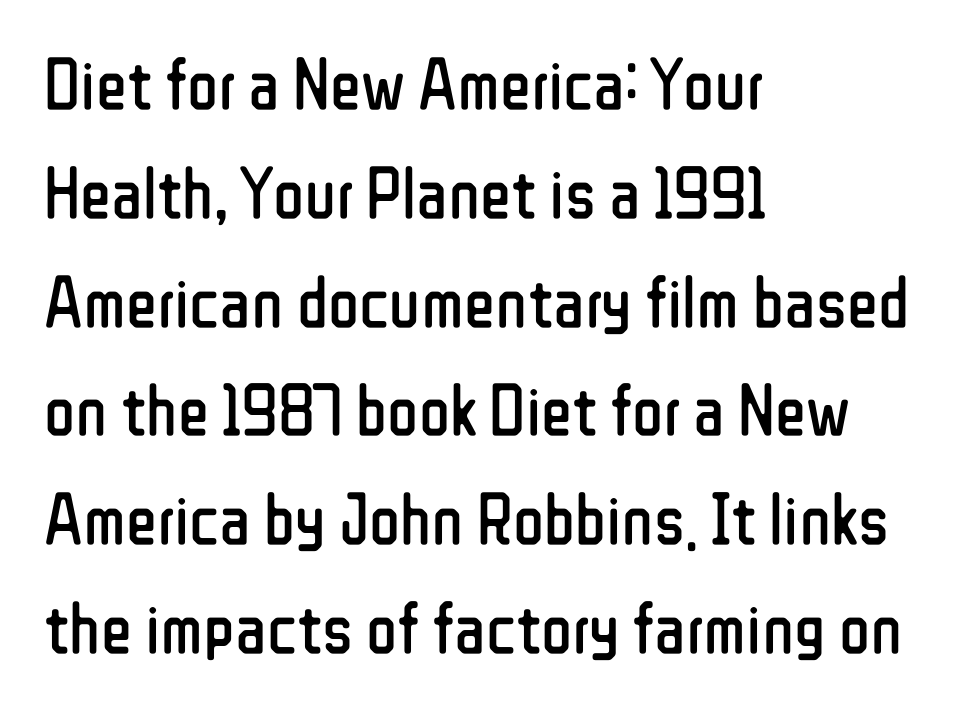
{"serif": "no", "italic": "no", "bold": "no", "weight": "regular", "width": "condensed", "stroke_contrast": "low", "x_height": "medium", "monospaced": "no", "underline": "no", "align": "left", "line_spacing": "normal", "line_spacing_ratio": 1.49, "letter_spacing": "normal", "letter_spacing_em": 0.0, "glyph_px": 73}
